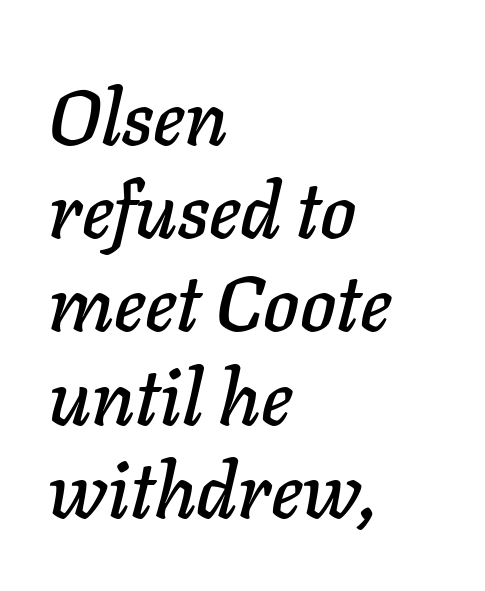
The specimen omits any rule beneath the text block's lines. Slanted lettering throughout. The paragraph has a hard left edge and a soft right edge. The line texture is even and compact thanks to regular tracking. Each letter keeps its own natural width here, so spacing adapts to shape.
